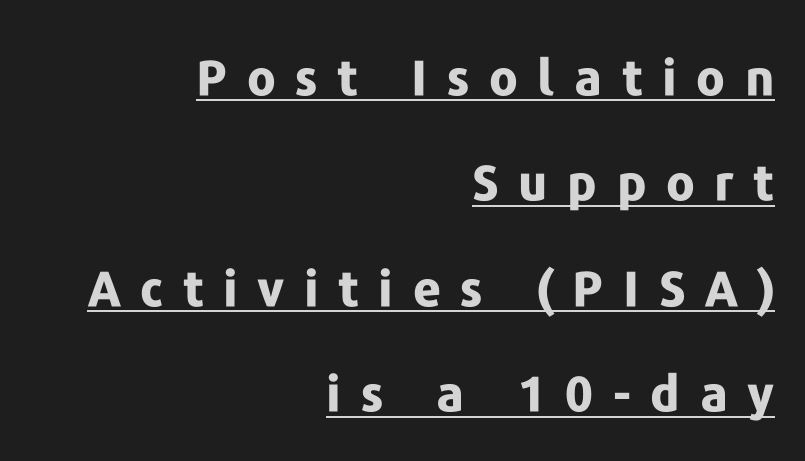
Q: Is the text bold? A: Yes.
Q: Is the text italic (slanted)? A: No, it is upright.
Q: Is the typeface a serif or a sans-serif typeface? A: Sans-serif.
Q: Is the text underlined? A: Yes.
Q: How is the paragraph aligned? A: Right-aligned.
Q: Is the spacing between letters normal or unusually wide? A: Unusually wide.
Q: Is the spacing between lines tight, normal or loose? A: Loose.
Q: Width (condensed, normal, or wide)? A: Normal.
Q: Stroke contrast? A: Low.
Q: x-height? A: Medium.
Q: Monospaced? A: No.
